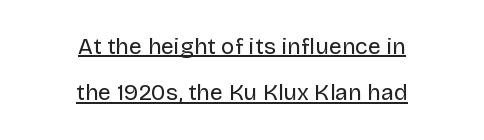
Q: Is the text bold? A: No.
Q: Is the text italic (slanted)? A: No, it is upright.
Q: Is the text underlined? A: Yes.
Q: How is the paragraph aligned? A: Centered.
Q: Is the spacing between letters normal or unusually wide? A: Normal.
Q: Is the spacing between lines tight, normal or loose? A: Loose.
